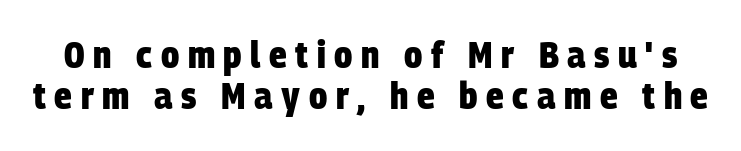
{"serif": "no", "bold": "yes", "weight": "heavy", "width": "condensed", "stroke_contrast": "low", "x_height": "large", "monospaced": "no", "underline": "no", "line_spacing": "tight", "line_spacing_ratio": 1.12, "letter_spacing": "wide", "letter_spacing_em": 0.23, "glyph_px": 37}
